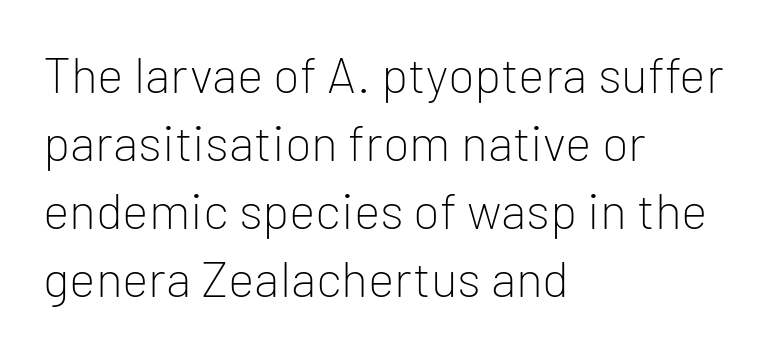
{"serif": "no", "italic": "no", "bold": "no", "weight": "light", "width": "normal", "stroke_contrast": "low", "x_height": "medium", "monospaced": "no", "underline": "no", "align": "left", "line_spacing": "normal", "line_spacing_ratio": 1.36, "letter_spacing": "normal", "letter_spacing_em": 0.0, "glyph_px": 50}
